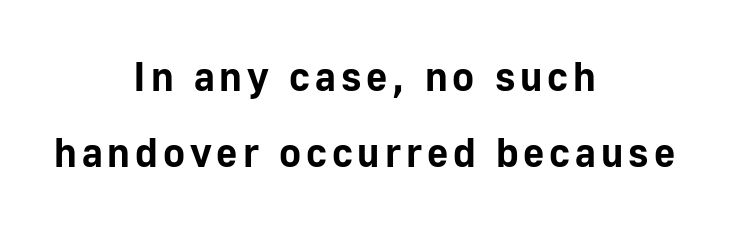
The image shows 41 px bold sans-serif type, upright; set centered, line spacing 1.85x, not underlined; low stroke contrast and a medium x-height.
